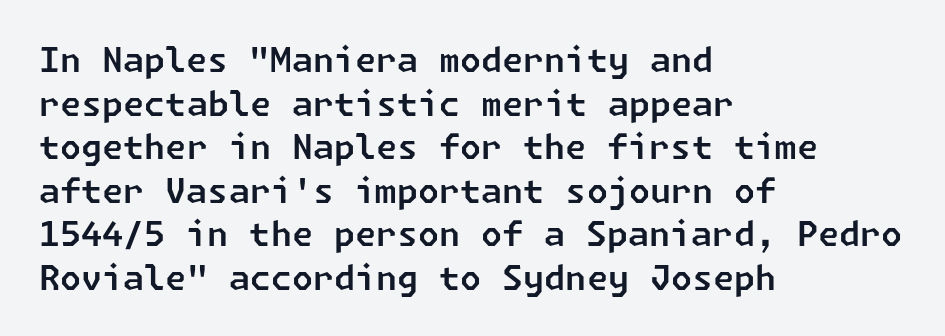
The rendering shows plain stroke endings on the letterforms — a sans-serif design. The glyphs are unaccompanied by any horizontal stroke below them. In terms of leading, this rendering sits right in the middle. Letter spacing: default. These lines are set flush left with a ragged right edge.
